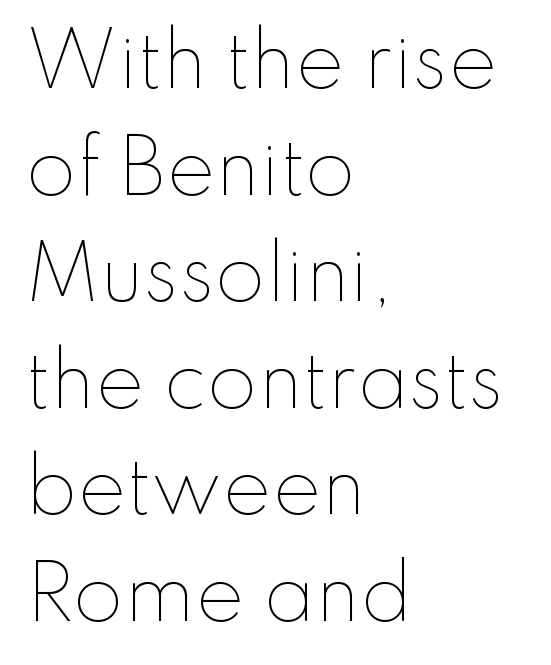
Here the designer chose a conventional face with non-uniform glyph widths. These lines were composed using upright roman letters. Short and long lines alike share a common starting point at left. Nobody drew a line under any word here.
